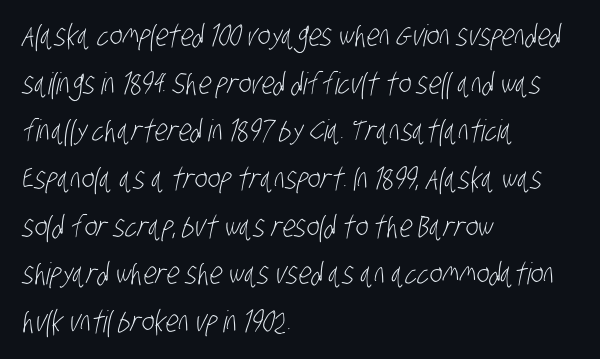
{"serif": "no", "bold": "no", "weight": "light", "width": "condensed", "stroke_contrast": "low", "x_height": "large", "monospaced": "no", "underline": "no", "align": "left", "line_spacing": "normal", "line_spacing_ratio": 1.59, "letter_spacing": "normal", "letter_spacing_em": 0.0, "glyph_px": 30}
